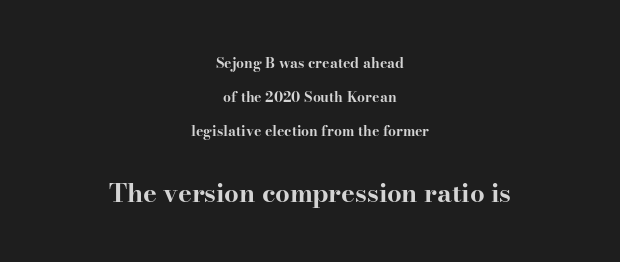
Vertical spacing — loose. Does extra space separate the letters? No, they use regular spacing. Bigger letters appear in the bottom chunk; the top chunk is reduced. The lines are quadded center. This is roman type, the default non-slanted kind. Nobody drew a line under any word here.
